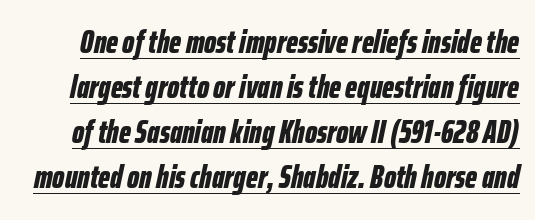
Q: Is the text bold? A: Yes.
Q: Is the text italic (slanted)? A: Yes, it leans right by about 12 degrees.
Q: Is the text underlined? A: Yes.
Q: Is the spacing between letters normal or unusually wide? A: Normal.
Q: Is the spacing between lines tight, normal or loose? A: Normal.
Q: Width (condensed, normal, or wide)? A: Condensed.
Q: Stroke contrast? A: Low.
Q: x-height? A: Medium.
Q: Monospaced? A: No.
